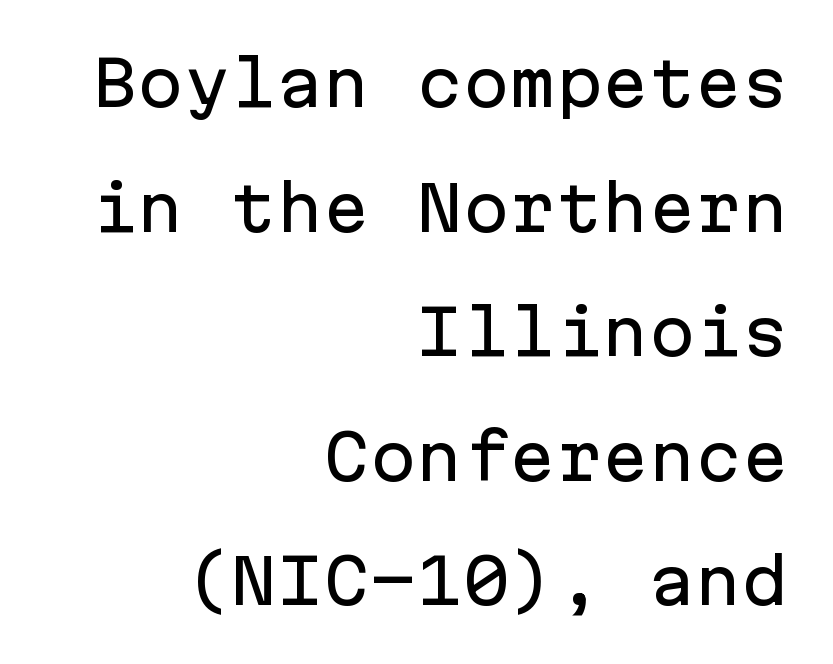
The image shows 62 px sans-serif type, upright, monospaced; set right-aligned, loose line spacing (2.01x), normal letter spacing, not underlined; low stroke contrast and a medium x-height.
